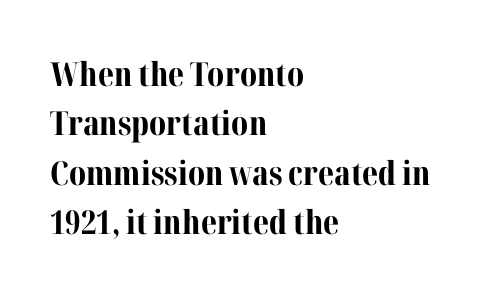
The image shows 33 px bold serif type, upright; set left-aligned, normal line spacing (1.5x), normal letter spacing, not underlined; medium stroke contrast and a medium x-height.
